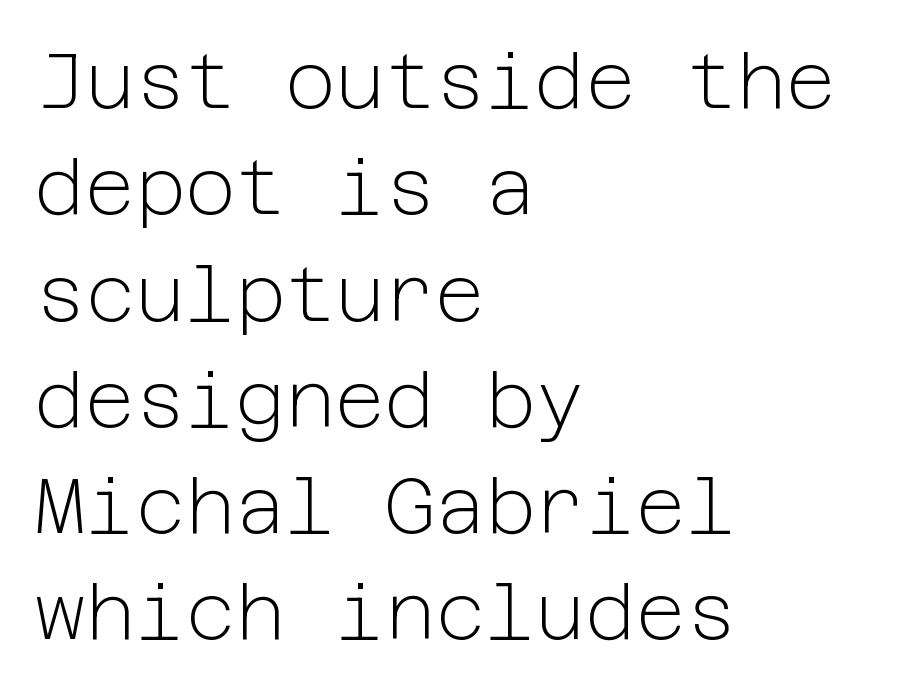
{"serif": "no", "italic": "no", "bold": "no", "weight": "light", "width": "normal", "stroke_contrast": "low", "x_height": "medium", "underline": "no", "align": "left", "line_spacing": "normal", "line_spacing_ratio": 1.38, "letter_spacing": "normal", "letter_spacing_em": 0.0, "glyph_px": 77}
